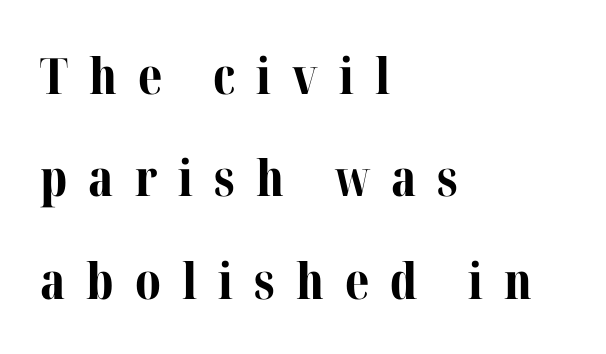
Italic: no, the glyphs are upright roman. These lines stack with their left ends in a neat column. Varying glyph widths throughout — classic text-font behaviour. Serif or sans? Serif — the stroke terminals have little feet. The space directly below the letters is spotless. If you measured baseline to baseline, you'd find a long distance.
